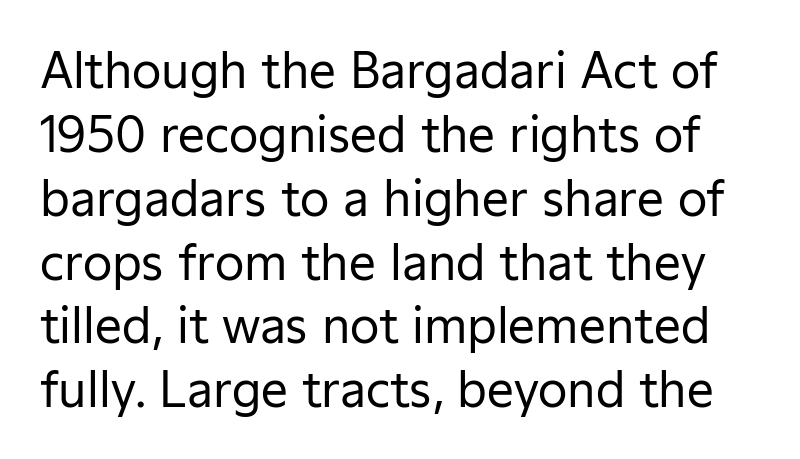
Q: Is the text bold? A: No.
Q: Is the text italic (slanted)? A: No, it is upright.
Q: Is the typeface a serif or a sans-serif typeface? A: Sans-serif.
Q: Is the text underlined? A: No.
Q: Is the spacing between letters normal or unusually wide? A: Normal.
Q: Is the spacing between lines tight, normal or loose? A: Normal.
Q: Width (condensed, normal, or wide)? A: Normal.
Q: Stroke contrast? A: Low.
Q: x-height? A: Medium.
Q: Monospaced? A: No.
